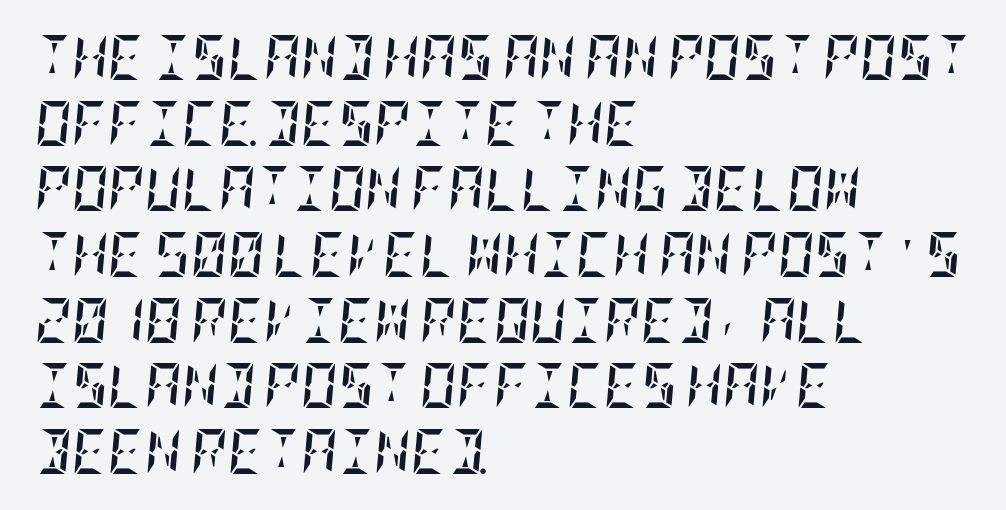
The glyphs look as if they've been sheared to an angle. The string is rendered with underlining switched off. This is heavy type, rendered in bold. Horizontally, the lines are justified to the leading edge only. Each new line begins a customary step beneath the previous one.
